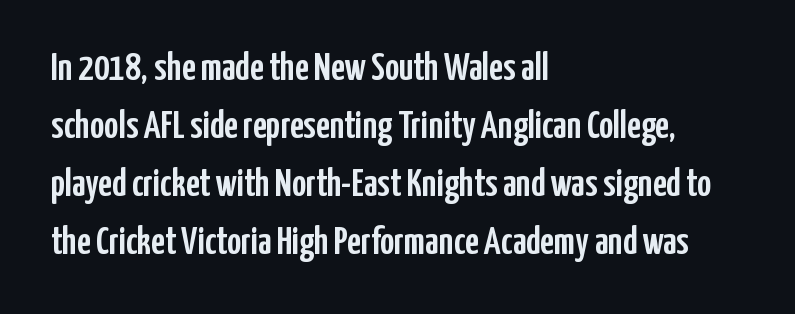
Q: Is the text italic (slanted)? A: No, it is upright.
Q: Is the typeface a serif or a sans-serif typeface? A: Sans-serif.
Q: Is the text underlined? A: No.
Q: How is the paragraph aligned? A: Left-aligned.
Q: Is the spacing between letters normal or unusually wide? A: Normal.
Q: Is the spacing between lines tight, normal or loose? A: Normal.
Q: Width (condensed, normal, or wide)? A: Condensed.
Q: Stroke contrast? A: Low.
Q: x-height? A: Medium.
Q: Monospaced? A: No.
